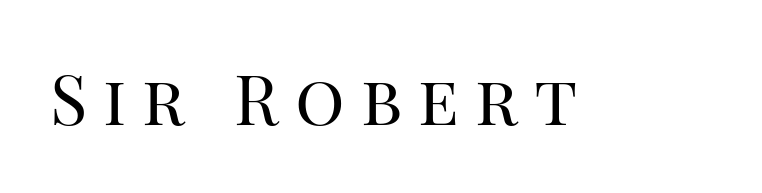
You could not count columns in this text — the font is proportionally spaced. This rendering widens character spacing well past its baseline value. Note: serifs present on the glyphs. Just letters on the line, the space beneath them empty. Does the lettering tilt? It doesn't — this is upright. Is this a heavy cut? Hardly; it is regular or lighter.
